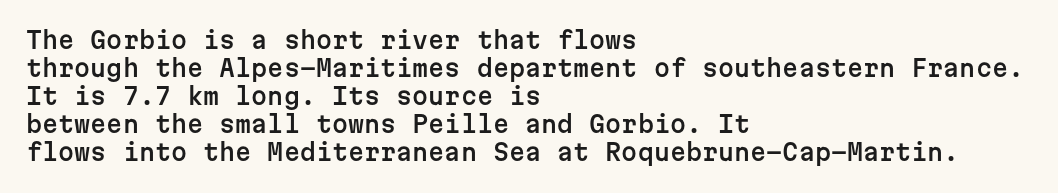
Look at the tracking — it's just the regular setting, nothing added. Caption: multi-line text, flush left, ragged right. Notice how the stems are strictly vertical — no italics here. A clean baseline with only descenders dipping below it.
